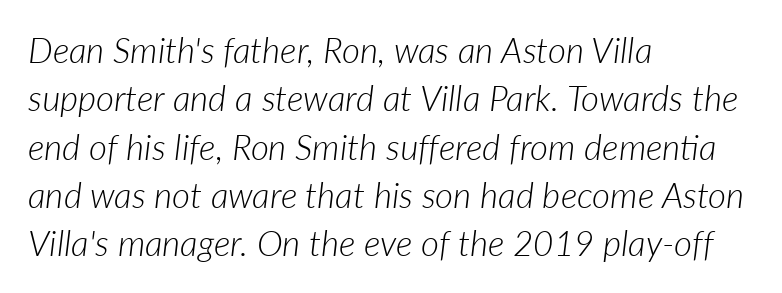
{"italic": "yes", "lean": "right", "slant_degrees": 7, "bold": "no", "weight": "light", "width": "normal", "stroke_contrast": "low", "x_height": "medium", "monospaced": "no", "underline": "no", "align": "left", "line_spacing": "normal", "line_spacing_ratio": 1.38, "letter_spacing": "normal", "letter_spacing_em": 0.0, "glyph_px": 35}
